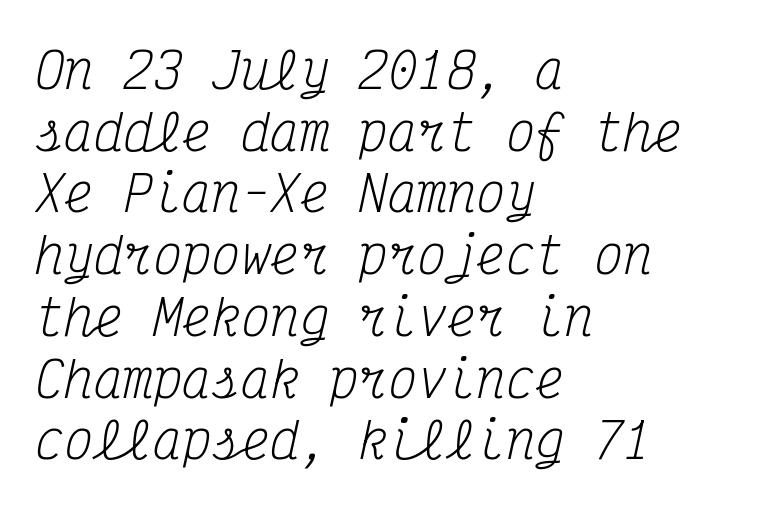
Q: Is the text bold? A: No.
Q: Is the text italic (slanted)? A: Yes, it leans right by about 12 degrees.
Q: Is the typeface a serif or a sans-serif typeface? A: Serif.
Q: Is the text underlined? A: No.
Q: How is the paragraph aligned? A: Left-aligned.
Q: Is the spacing between letters normal or unusually wide? A: Normal.
Q: Is the spacing between lines tight, normal or loose? A: Normal.
Q: Width (condensed, normal, or wide)? A: Condensed.
Q: Stroke contrast? A: Medium.
Q: x-height? A: Medium.
Q: Monospaced? A: Yes.
